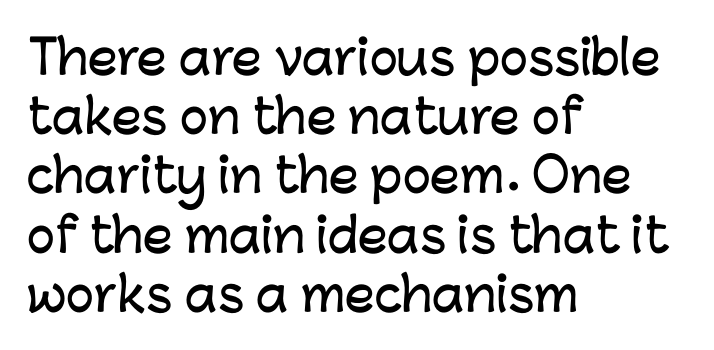
{"serif": "no", "italic": "no", "width": "normal", "stroke_contrast": "low", "x_height": "medium", "monospaced": "no", "underline": "no", "align": "left", "line_spacing": "normal", "line_spacing_ratio": 1.26, "letter_spacing": "normal", "letter_spacing_em": 0.0, "glyph_px": 47}
